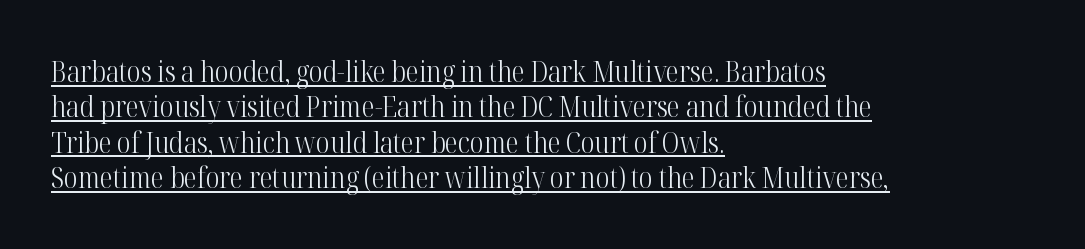
{"serif": "yes", "italic": "no", "bold": "no", "weight": "light", "width": "condensed", "stroke_contrast": "high", "x_height": "medium", "monospaced": "no", "underline": "yes", "align": "left", "line_spacing_ratio": 1.22, "letter_spacing": "normal", "letter_spacing_em": 0.0, "glyph_px": 29}
